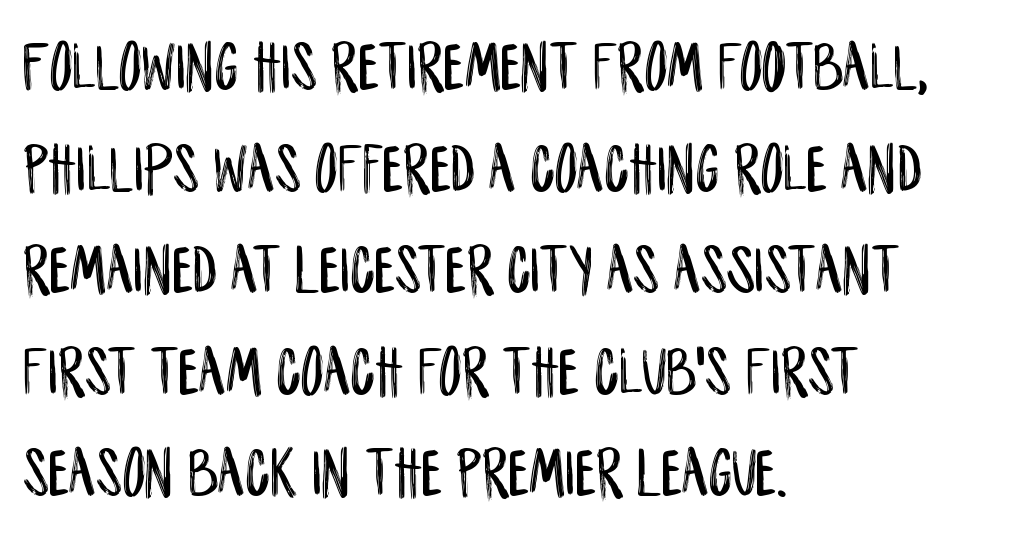
{"serif": "no", "italic": "no", "width": "condensed", "stroke_contrast": "low", "x_height": "large", "monospaced": "no", "underline": "no", "align": "left", "line_spacing": "normal", "line_spacing_ratio": 1.43, "letter_spacing": "normal", "letter_spacing_em": 0.0, "glyph_px": 71}
